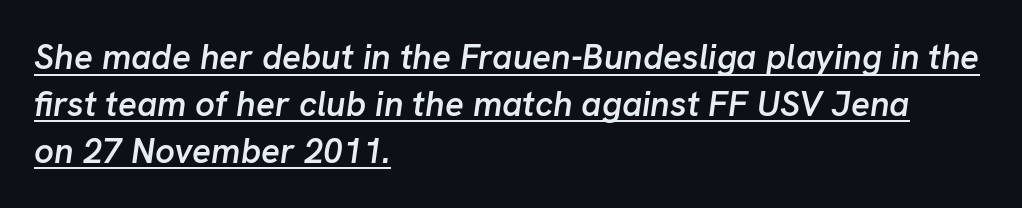
Compared with typical paragraphs, the rows here are spaced about the same. Caption: standard tracking, unaltered. Quick note: underline on. Looking at the ascenders, they clearly lean. Each line starts at the same left margin while the right side varies.
